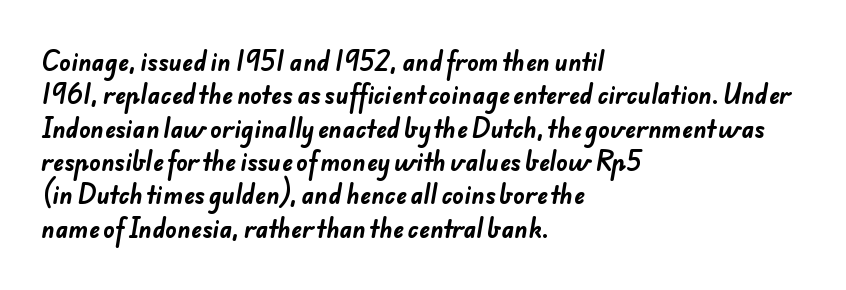
Has an underline been added? It has not. Evenly set lines give the paragraph a standard silhouette. No extra tracking has been applied to these lines. Every letter is thick-stroked: bold, no question. These lines stack with their left ends in a neat column.
